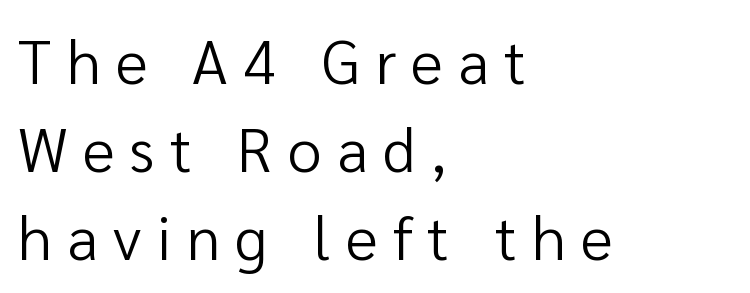
{"serif": "no", "italic": "no", "bold": "no", "weight": "regular", "width": "normal", "stroke_contrast": "low", "x_height": "medium", "monospaced": "no", "underline": "no", "align": "left", "line_spacing": "normal", "line_spacing_ratio": 1.44, "letter_spacing": "wide", "letter_spacing_em": 0.25, "glyph_px": 61}
